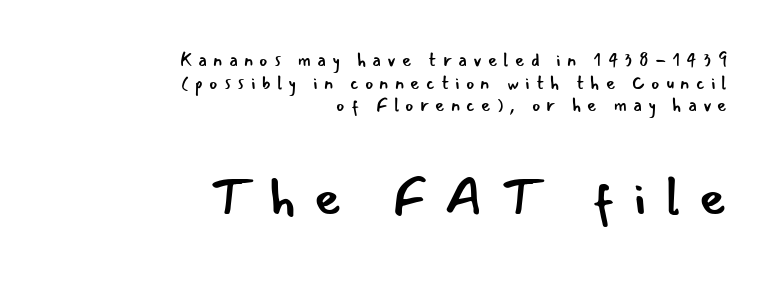
The image shows 53 px regular-weight sans-serif type, upright; set right-aligned, normal line spacing (1.26x), unusually wide letter spacing (+0.34 em), not underlined; the second (bottom) block is 2.94x larger; low stroke contrast and a small x-height.
